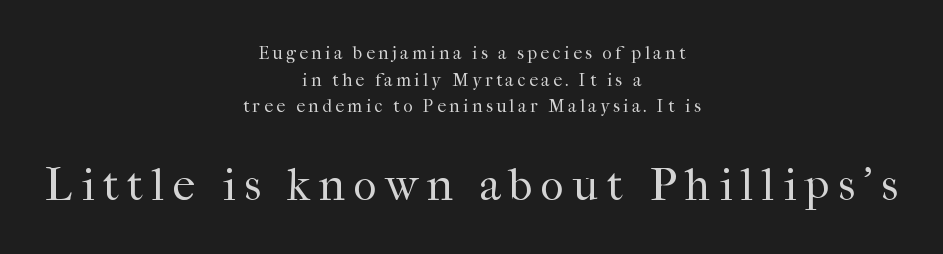
Designer's note — italics off, roman on. These lines stack symmetrically, like a column narrowing and widening about its center. A student would notice the bottom passage is typeset larger than what precedes it. Is this a heavy cut? Hardly; it is regular or lighter. The passage shown stacks its lines at a standard gap.
